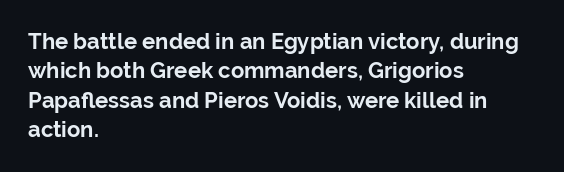
The image shows 22 px bold type, upright; set left-aligned, normal line spacing (1.34x), normal letter spacing, not underlined.
